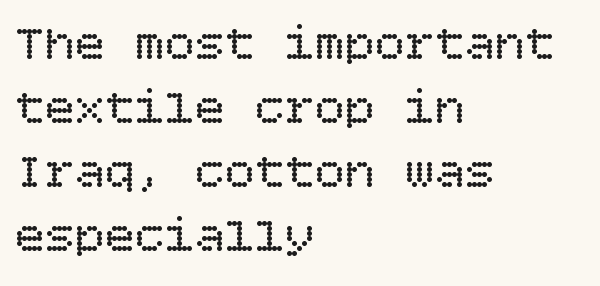
Q: Is the text bold? A: No.
Q: Is the text italic (slanted)? A: No, it is upright.
Q: Is the text underlined? A: No.
Q: How is the paragraph aligned? A: Left-aligned.
Q: Is the spacing between letters normal or unusually wide? A: Normal.
Q: Is the spacing between lines tight, normal or loose? A: Normal.
Q: Width (condensed, normal, or wide)? A: Normal.
Q: Stroke contrast? A: Low.
Q: x-height? A: Large.
